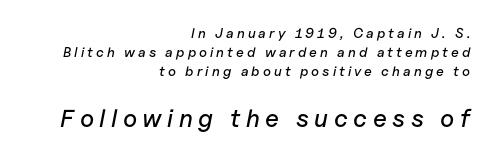
{"italic": "yes", "lean": "right", "slant_degrees": 11, "underline": "no", "align": "right", "line_spacing": "normal", "line_spacing_ratio": 1.37, "letter_spacing": "wide", "letter_spacing_em": 0.22, "larger_block": "second", "size_ratio": 1.79, "glyph_px": 25}
